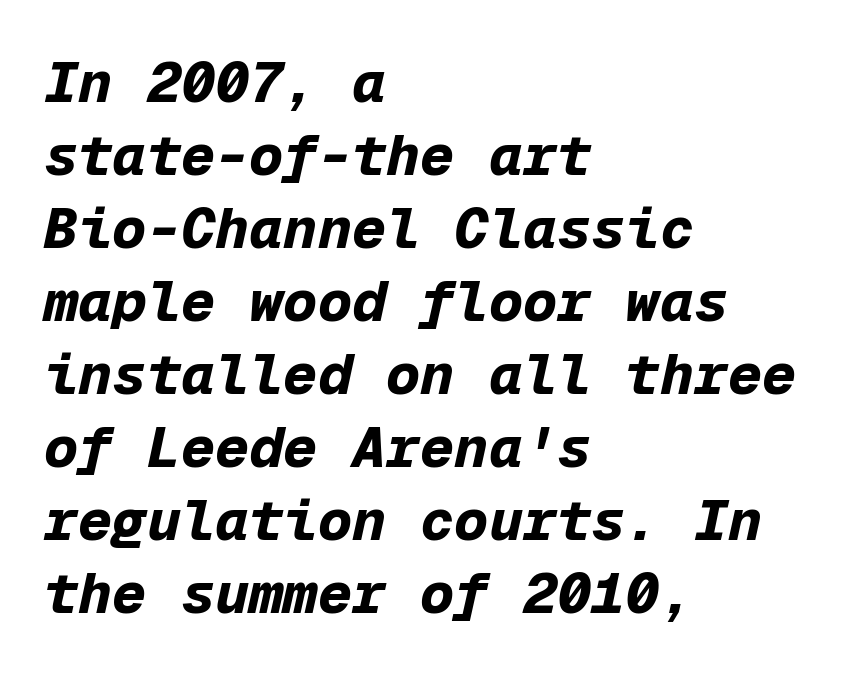
The image shows 57 px bold type, italic (leaning right), monospaced; set left-aligned, normal line spacing (1.28x), normal letter spacing, not underlined; low stroke contrast and a medium x-height.
